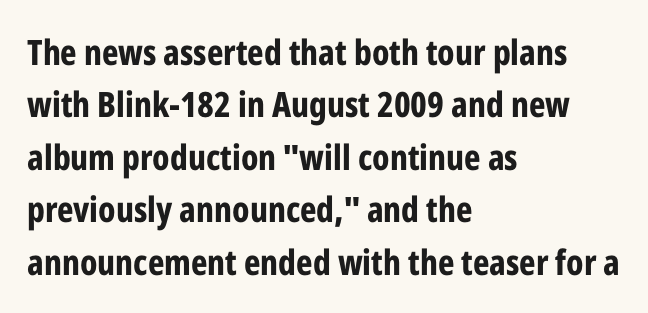
{"serif": "no", "italic": "no", "bold": "yes", "weight": "bold", "width": "condensed", "stroke_contrast": "low", "x_height": "medium", "monospaced": "no", "underline": "no", "align": "left", "line_spacing": "normal", "line_spacing_ratio": 1.5, "letter_spacing": "normal", "letter_spacing_em": 0.0, "glyph_px": 35}
